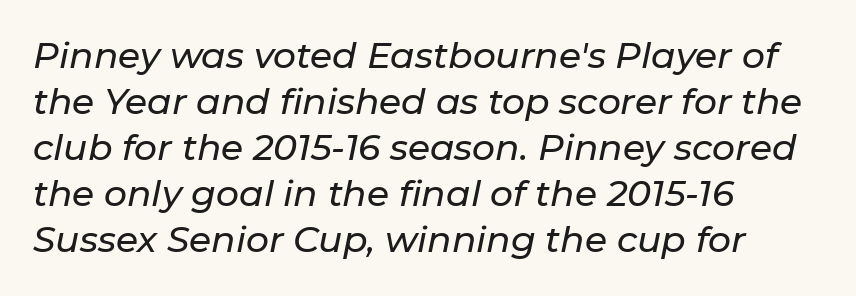
The image shows 36 px text type, italic (leaning right); set left-aligned, normal line spacing (1.28x), normal letter spacing, not underlined; low stroke contrast and a medium x-height.
